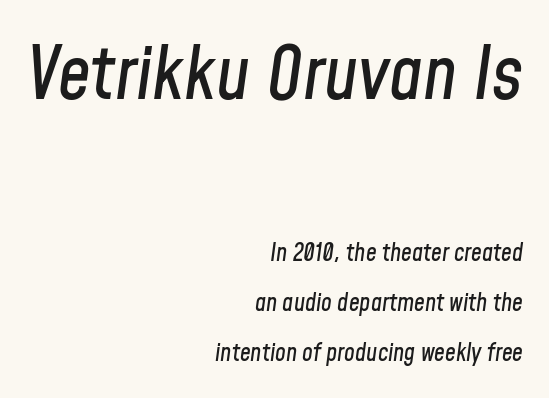
The image shows 73 px condensed type, italic (leaning right); set right-aligned, loose line spacing (2.09x), normal letter spacing, not underlined; the first (top) block is 3.04x larger; low stroke contrast and a medium x-height.
